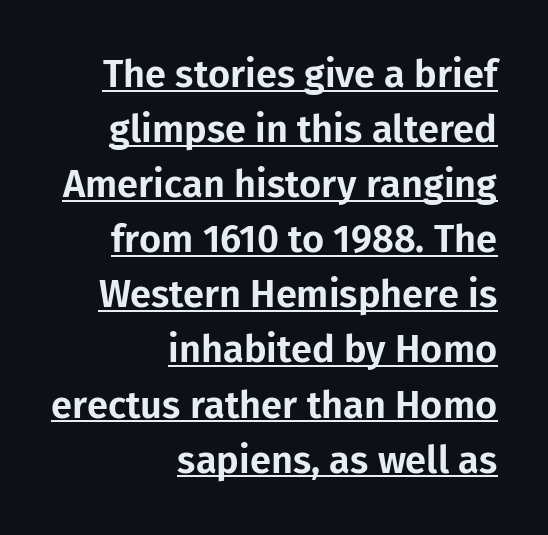
Look at the bottom of the vertical strokes: they stop flat, with no serifs. Is this a fixed-width face? No — the glyphs have proportional, varying widths. Observe the ordinary spacing: letters are neighbours, not strangers. Rendered with straight, roman letterforms. The designer left line spacing at the default. Notice how the passage keeps a crisp vertical edge on the right only.
